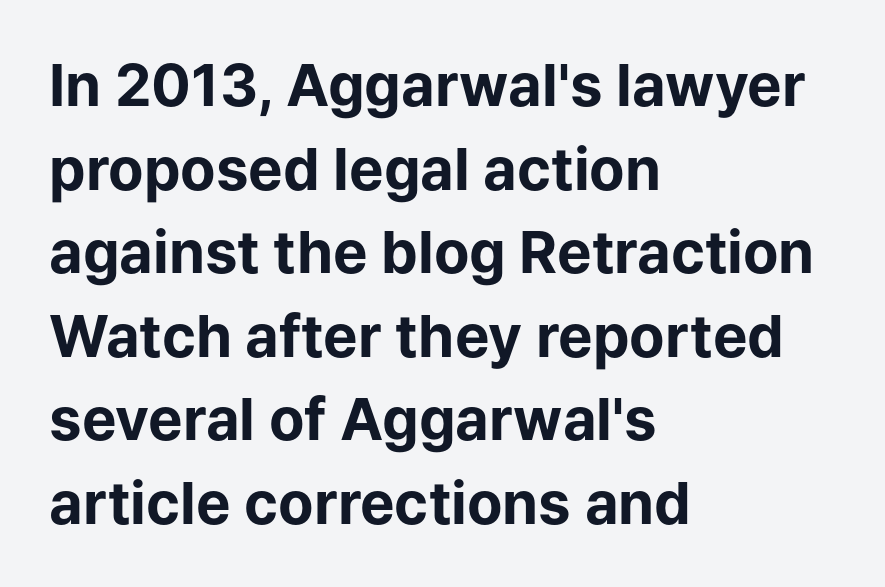
Q: Is the text bold? A: Yes.
Q: Is the text italic (slanted)? A: No, it is upright.
Q: Is the typeface a serif or a sans-serif typeface? A: Sans-serif.
Q: Is the text underlined? A: No.
Q: How is the paragraph aligned? A: Left-aligned.
Q: Is the spacing between letters normal or unusually wide? A: Normal.
Q: Is the spacing between lines tight, normal or loose? A: Normal.
Q: Width (condensed, normal, or wide)? A: Normal.
Q: Stroke contrast? A: Low.
Q: x-height? A: Medium.
Q: Monospaced? A: No.
